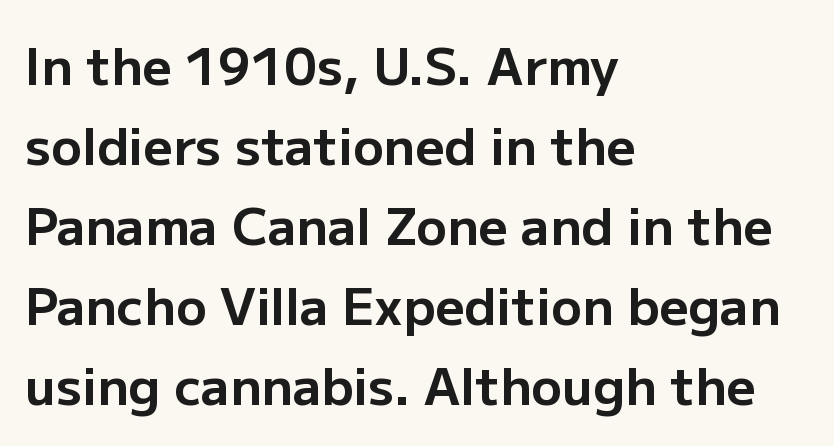
{"serif": "no", "italic": "no", "bold": "yes", "weight": "bold", "width": "normal", "stroke_contrast": "low", "x_height": "medium", "monospaced": "no", "underline": "no", "align": "left", "line_spacing": "normal", "line_spacing_ratio": 1.57, "letter_spacing": "normal", "letter_spacing_em": 0.0, "glyph_px": 51}
